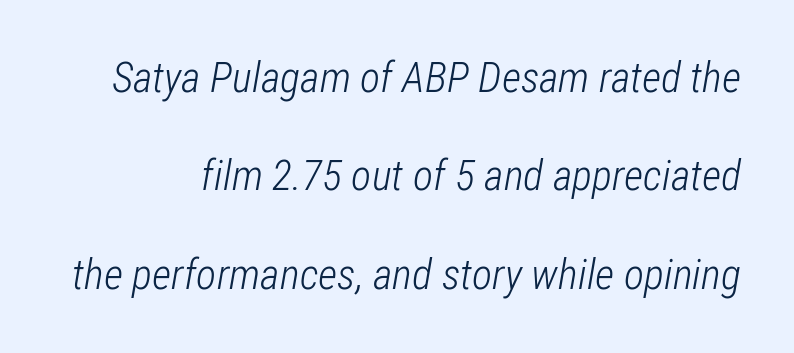
{"italic": "yes", "lean": "right", "slant_degrees": 12, "bold": "no", "weight": "light", "width": "condensed", "stroke_contrast": "low", "x_height": "medium", "monospaced": "no", "underline": "no", "line_spacing": "loose", "line_spacing_ratio": 2.34, "letter_spacing": "normal", "letter_spacing_em": 0.0, "glyph_px": 42}
